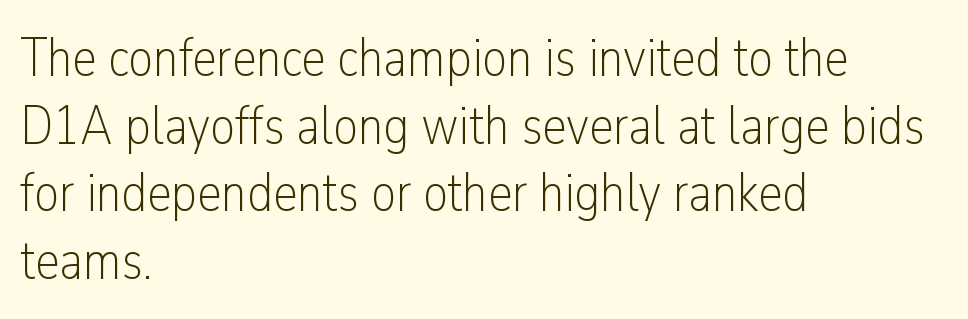
The image shows 55 px light, condensed sans-serif type, upright; set left-aligned, line spacing 1.23x, normal letter spacing, not underlined; low stroke contrast and a medium x-height.
